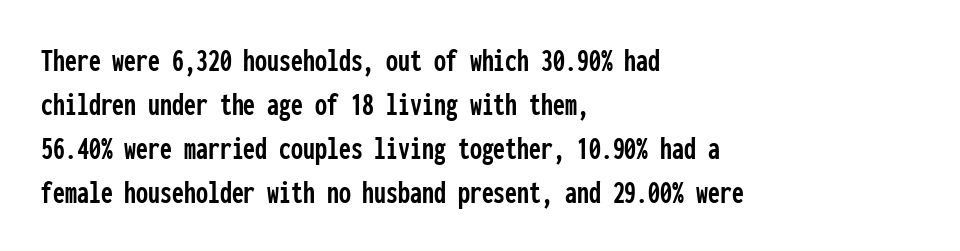
The leading is moderate, giving the passage an even texture. A roman cut, with each character standing at attention. Is this a fixed-width face? Yes — each glyph sits in an identical cell. In CSS terms this would be text-align: left. Has an underline been added? It has not. This sample uses a sans-serif face.
